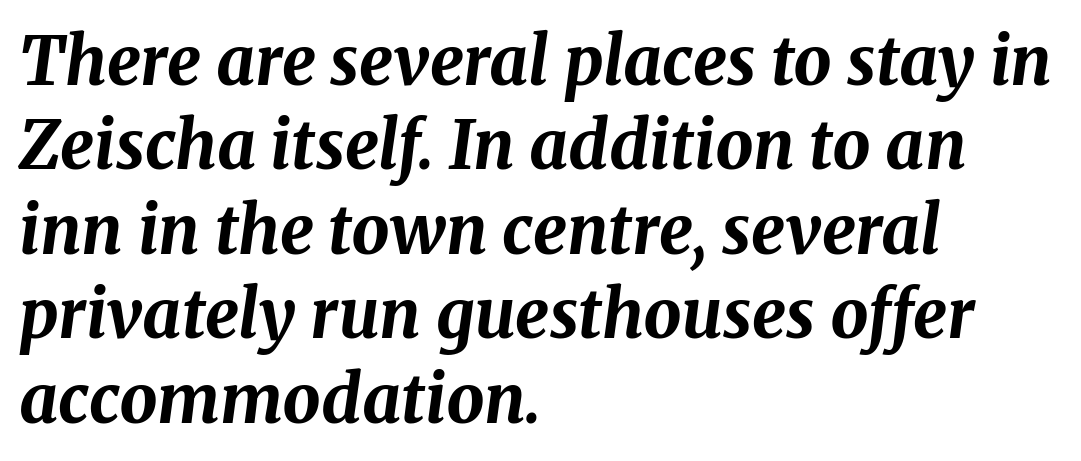
The image shows 67 px bold type, italic (leaning right); set left-aligned, normal line spacing (1.26x), normal letter spacing, not underlined; medium stroke contrast and a medium x-height.
